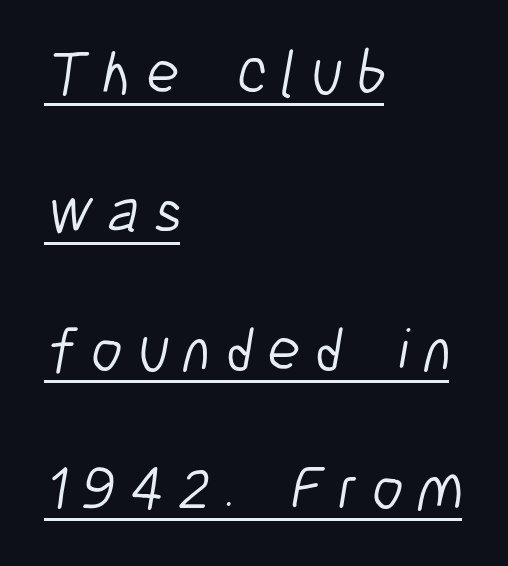
Q: Is the text bold? A: No.
Q: Is the typeface a serif or a sans-serif typeface? A: Sans-serif.
Q: Is the text underlined? A: Yes.
Q: How is the paragraph aligned? A: Left-aligned.
Q: Is the spacing between letters normal or unusually wide? A: Unusually wide.
Q: Is the spacing between lines tight, normal or loose? A: Loose.
Q: Width (condensed, normal, or wide)? A: Condensed.
Q: Stroke contrast? A: Low.
Q: x-height? A: Medium.
Q: Monospaced? A: No.
